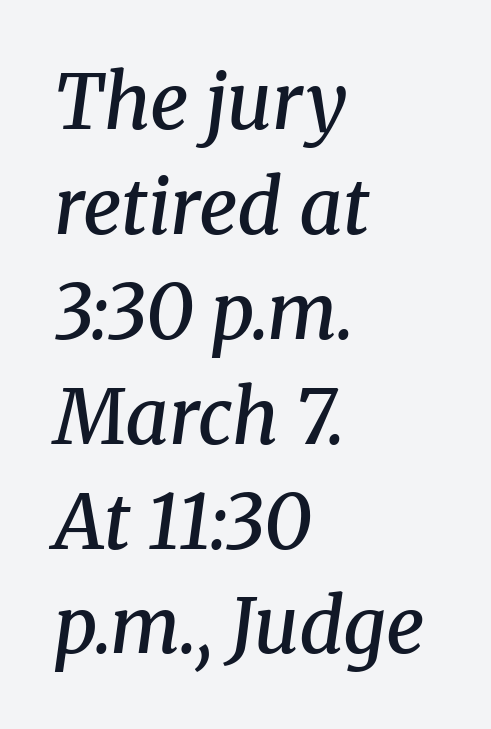
Q: Is the text bold? A: Semi-bold.
Q: Is the text italic (slanted)? A: Yes, it leans right by about 8 degrees.
Q: Is the typeface a serif or a sans-serif typeface? A: Serif.
Q: Is the text underlined? A: No.
Q: How is the paragraph aligned? A: Left-aligned.
Q: Is the spacing between letters normal or unusually wide? A: Normal.
Q: Is the spacing between lines tight, normal or loose? A: Normal.
Q: Width (condensed, normal, or wide)? A: Normal.
Q: Stroke contrast? A: Medium.
Q: x-height? A: Medium.
Q: Monospaced? A: No.
